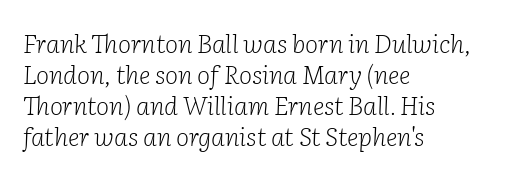
{"italic": "yes", "lean": "right", "slant_degrees": 2, "bold": "no", "underline": "no", "align": "left", "line_spacing_ratio": 1.24, "letter_spacing": "normal", "letter_spacing_em": 0.0, "glyph_px": 25}
